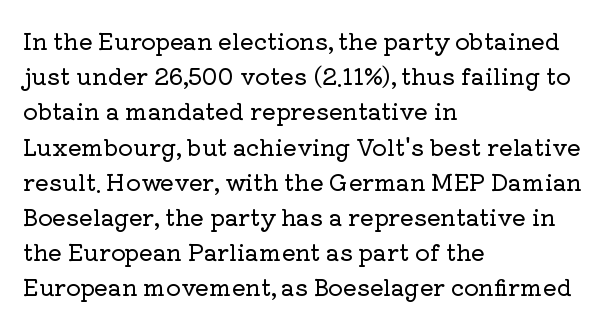
The designer left line spacing at the default. The face used here is rendered with its standard letterfit. The letters stand upright; this is a roman face. The rag falls on the right side of this text block. The words here are not underlined.
